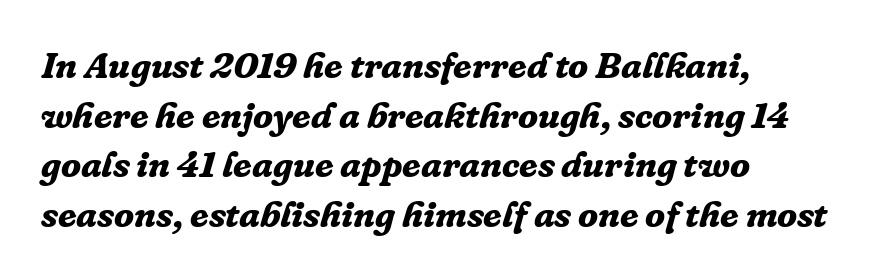
Q: Is the text bold? A: Yes.
Q: Is the text italic (slanted)? A: Yes, it leans right by about 16 degrees.
Q: Is the typeface a serif or a sans-serif typeface? A: Serif.
Q: Is the text underlined? A: No.
Q: How is the paragraph aligned? A: Left-aligned.
Q: Is the spacing between letters normal or unusually wide? A: Normal.
Q: Is the spacing between lines tight, normal or loose? A: Normal.
Q: Width (condensed, normal, or wide)? A: Normal.
Q: Stroke contrast? A: Low.
Q: x-height? A: Medium.
Q: Monospaced? A: No.
